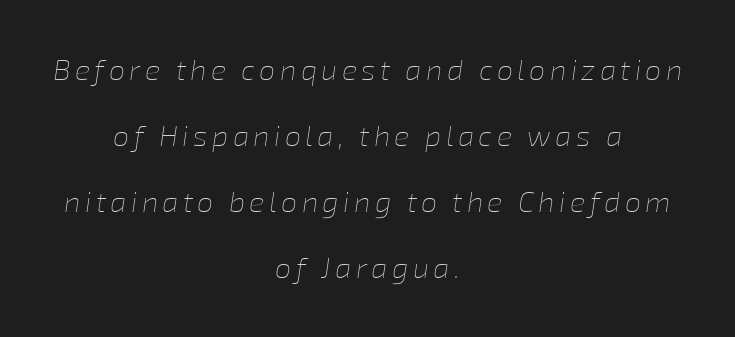
{"italic": "yes", "lean": "right", "slant_degrees": 8, "bold": "no", "weight": "thin", "width": "normal", "stroke_contrast": "low", "x_height": "medium", "monospaced": "no", "underline": "no", "align": "center", "line_spacing": "loose", "line_spacing_ratio": 2.28, "glyph_px": 29}
